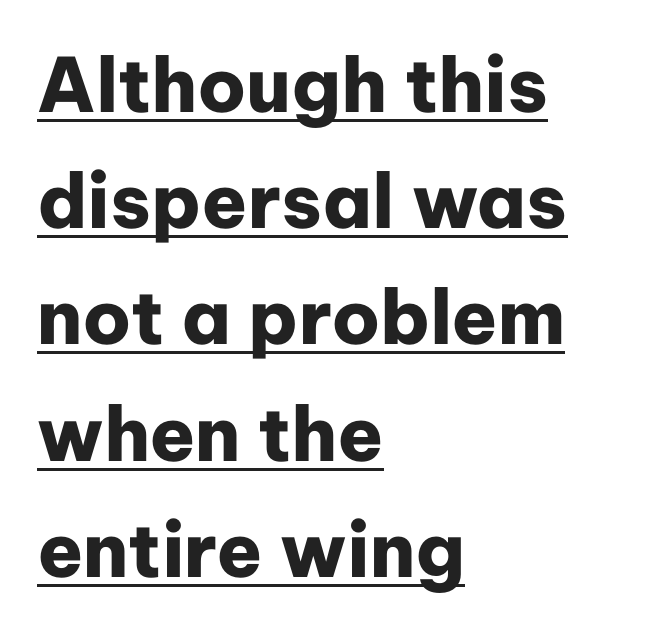
The image shows 75 px heavy sans-serif type, upright; set left-aligned, normal line spacing (1.55x), normal letter spacing, underlined; low stroke contrast and a medium x-height.
